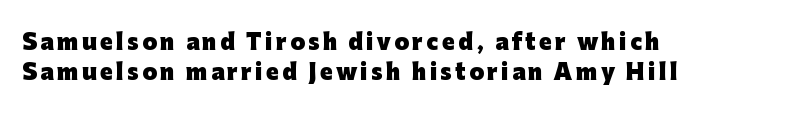
Q: Is the text bold? A: Yes.
Q: Is the text italic (slanted)? A: No, it is upright.
Q: Is the text underlined? A: No.
Q: How is the paragraph aligned? A: Left-aligned.
Q: Is the spacing between lines tight, normal or loose? A: Normal.
